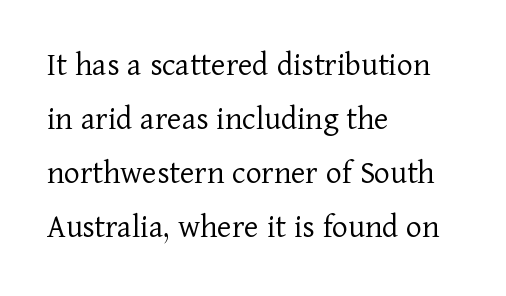
{"serif": "yes", "italic": "no", "bold": "no", "weight": "light", "width": "normal", "stroke_contrast": "low", "x_height": "medium", "monospaced": "no", "underline": "no", "align": "left", "line_spacing": "normal", "line_spacing_ratio": 1.59, "letter_spacing": "normal", "letter_spacing_em": 0.0, "glyph_px": 34}
